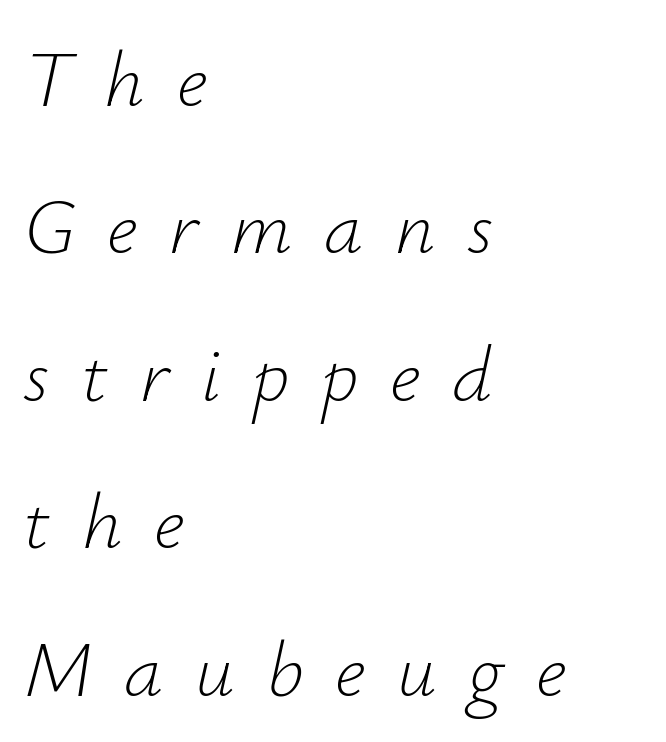
Words float on clear page, feet unadorned. If you drew a ruler down the left edge, every line would touch it. The letters advance in unequal steps, a hallmark of proportional type. Italic? Definitely — the glyphs are oblique.
